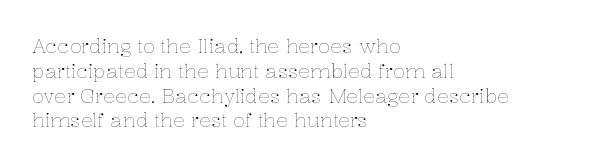
Each stroke keeps to a modest, everyday thickness or less. The type is set solid horizontally, with unmodified tracking. Italic: no, the glyphs are upright roman. In CSS terms this would be text-align: left.
